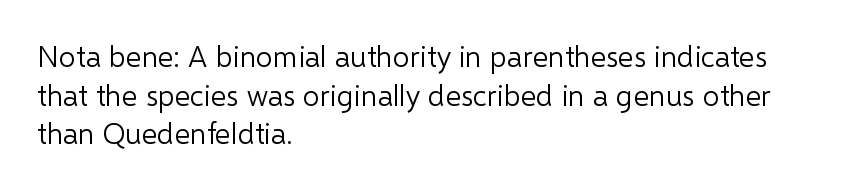
Here the designer chose a conventional face with non-uniform glyph widths. Plain, unruled lines of type. All the whitespace from short lines collects on the right. Note: no serifs on the glyphs. Characters follow at the spacing the type designer built in.
